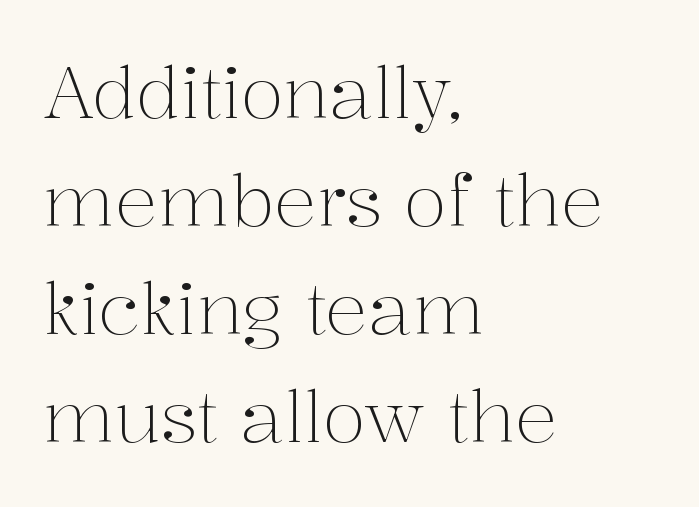
The tracking reads as untouched default to a designer's eye. Horizontally, the lines are justified to the leading edge only. The baseline area is clear. Here the designer chose a conventional face with non-uniform glyph widths.
